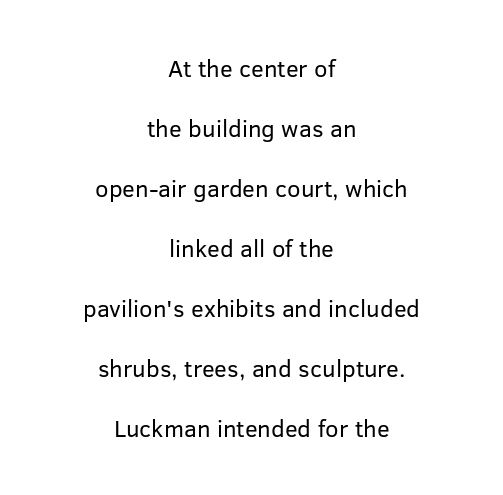
The image shows 24 px text type, upright; set centered, loose line spacing (2.5x), normal letter spacing, not underlined.
